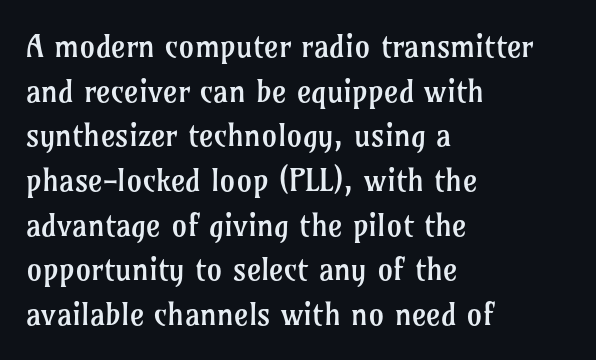
{"serif": "yes", "italic": "no", "bold": "no", "weight": "regular", "width": "normal", "stroke_contrast": "low", "x_height": "medium", "monospaced": "no", "underline": "no", "align": "left", "line_spacing": "normal", "line_spacing_ratio": 1.44, "letter_spacing": "normal", "letter_spacing_em": 0.0, "glyph_px": 31}
